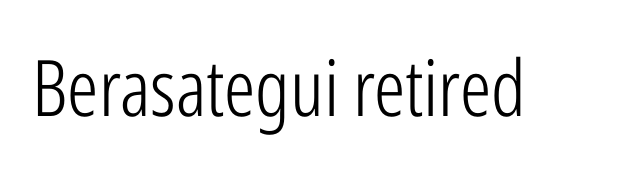
The image shows 78 px light, condensed sans-serif type, upright; set normal letter spacing, not underlined; low stroke contrast and a medium x-height.
